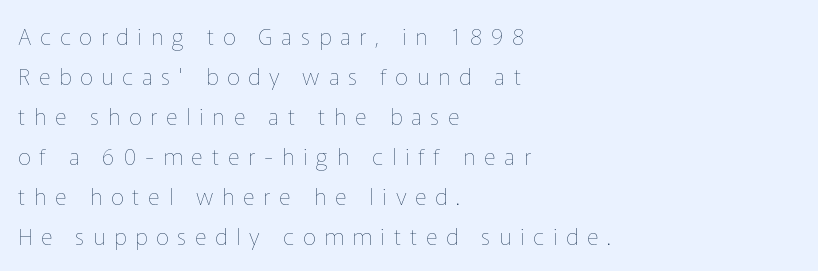
{"italic": "no", "bold": "no", "underline": "no", "align": "left", "line_spacing_ratio": 1.74, "letter_spacing": "wide", "letter_spacing_em": 0.38, "glyph_px": 23}
